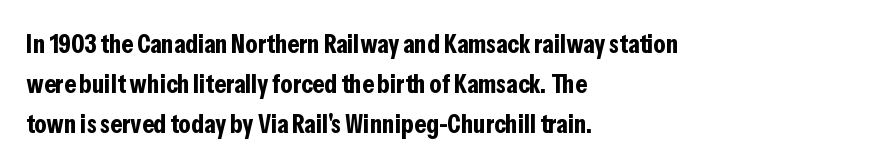
Q: Is the text bold? A: Yes.
Q: Is the text italic (slanted)? A: No, it is upright.
Q: Is the text underlined? A: No.
Q: How is the paragraph aligned? A: Left-aligned.
Q: Is the spacing between letters normal or unusually wide? A: Normal.
Q: Is the spacing between lines tight, normal or loose? A: Normal.
